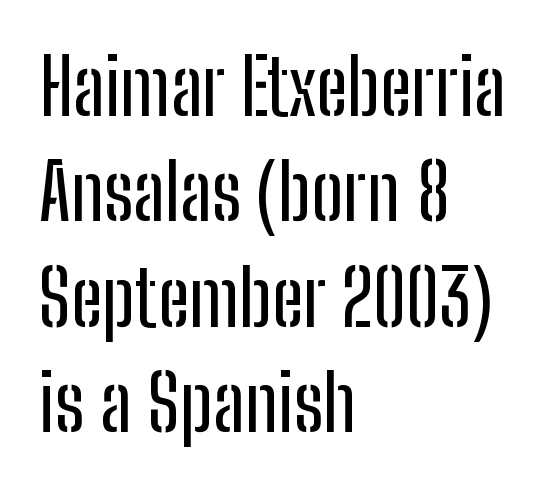
Q: Is the text italic (slanted)? A: No, it is upright.
Q: Is the typeface a serif or a sans-serif typeface? A: Sans-serif.
Q: Is the text underlined? A: No.
Q: How is the paragraph aligned? A: Left-aligned.
Q: Is the spacing between letters normal or unusually wide? A: Normal.
Q: Is the spacing between lines tight, normal or loose? A: Normal.
Q: Width (condensed, normal, or wide)? A: Condensed.
Q: Stroke contrast? A: Low.
Q: x-height? A: Medium.
Q: Monospaced? A: No.
